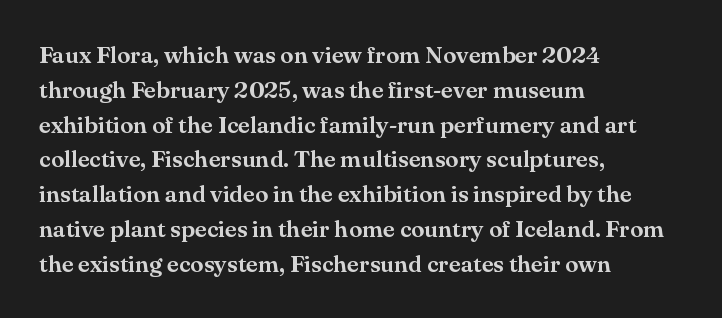
Q: Is the text italic (slanted)? A: No, it is upright.
Q: Is the text underlined? A: No.
Q: How is the paragraph aligned? A: Left-aligned.
Q: Is the spacing between letters normal or unusually wide? A: Normal.
Q: Is the spacing between lines tight, normal or loose? A: Normal.
